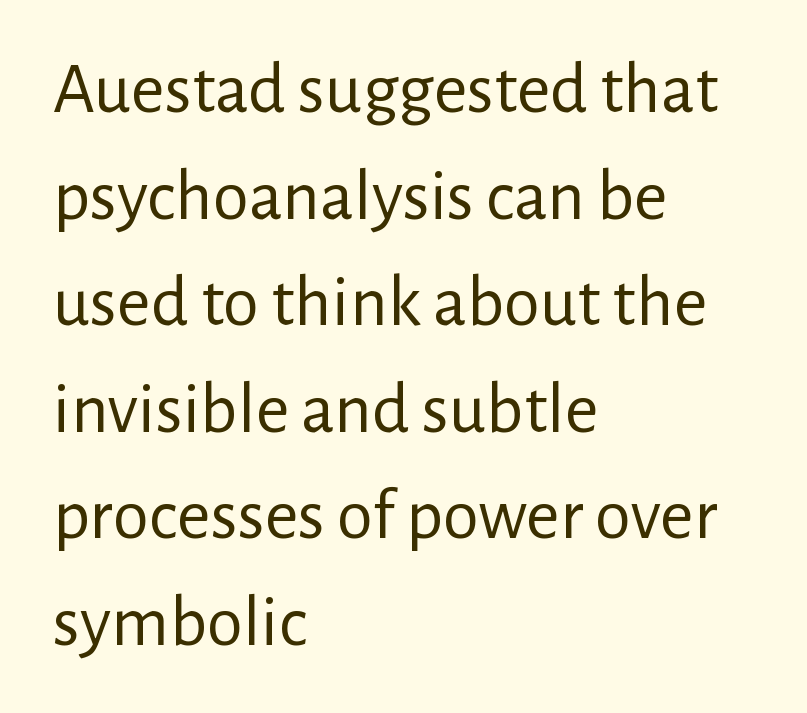
{"serif": "no", "italic": "no", "bold": "no", "weight": "regular", "width": "normal", "stroke_contrast": "low", "x_height": "medium", "monospaced": "no", "underline": "no", "align": "left", "line_spacing": "normal", "line_spacing_ratio": 1.46, "letter_spacing": "normal", "letter_spacing_em": 0.0, "glyph_px": 73}
